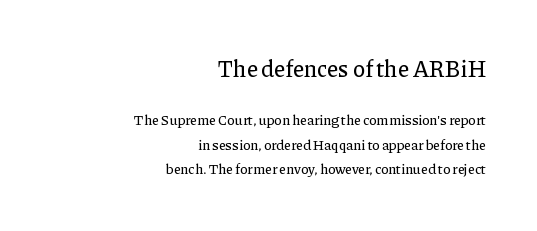
Every character sits straight up, as roman type does. Which margin do the lines hug? The right one — the left edge is uneven. Look at the glyph heights: the upper group is clearly the bigger setting. The glyphs are unaccompanied by any horizontal stroke below them.
